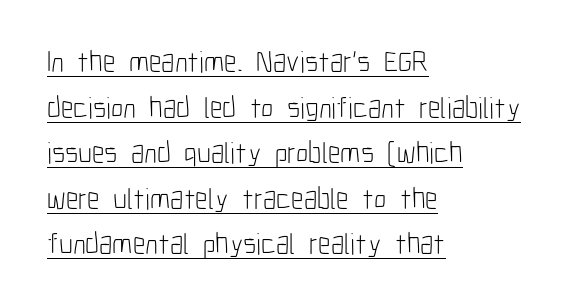
Underlining? Definitely there. The type family on display is of the sans-serif kind. Is the block centered? No — it sits flush against the left margin. Each stroke keeps to a modest, everyday thickness or less.
